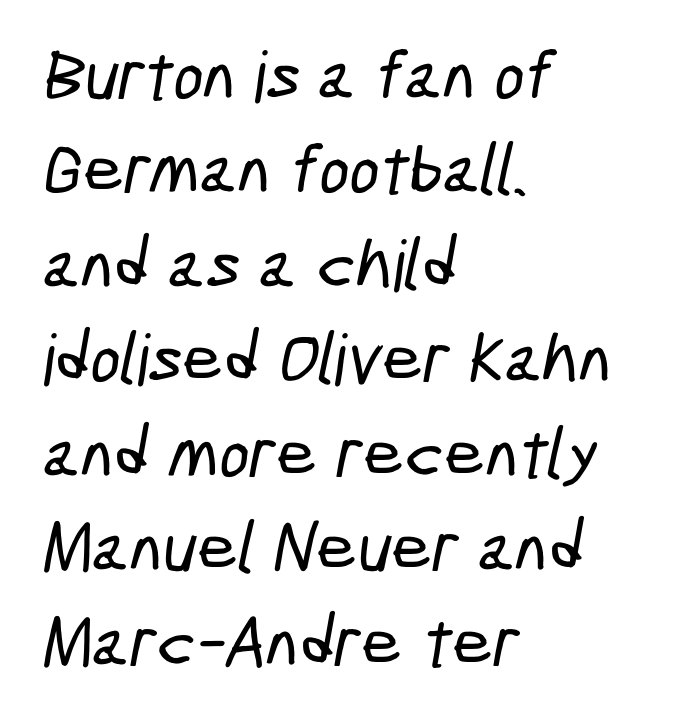
{"serif": "no", "width": "condensed", "stroke_contrast": "low", "x_height": "medium", "monospaced": "no", "underline": "no", "align": "left", "line_spacing": "normal", "line_spacing_ratio": 1.33, "letter_spacing": "normal", "letter_spacing_em": 0.0, "glyph_px": 71}
